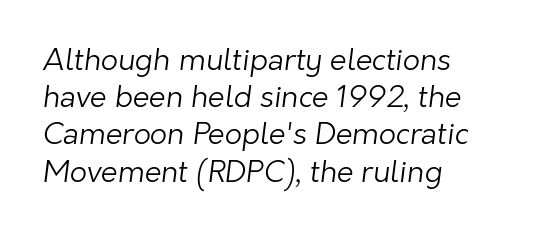
The image shows 30 px light sans-serif type; set left-aligned, line spacing 1.24x, normal letter spacing, not underlined; low stroke contrast and a medium x-height.
